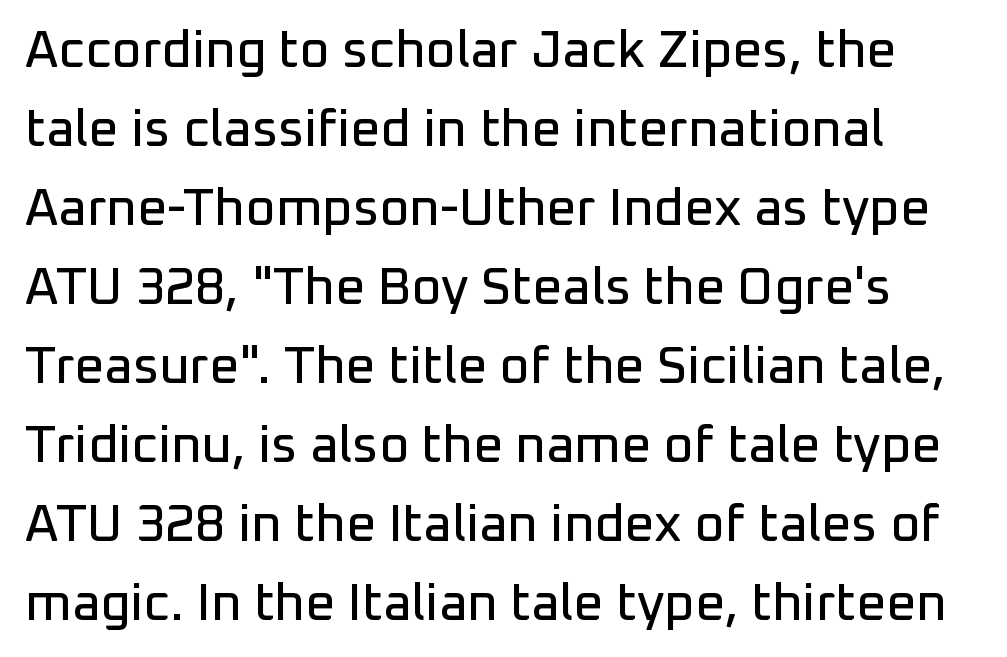
Q: Is the text italic (slanted)? A: No, it is upright.
Q: Is the typeface a serif or a sans-serif typeface? A: Sans-serif.
Q: Is the text underlined? A: No.
Q: How is the paragraph aligned? A: Left-aligned.
Q: Is the spacing between letters normal or unusually wide? A: Normal.
Q: Is the spacing between lines tight, normal or loose? A: Normal.
Q: Width (condensed, normal, or wide)? A: Normal.
Q: Stroke contrast? A: Low.
Q: x-height? A: Medium.
Q: Monospaced? A: No.
